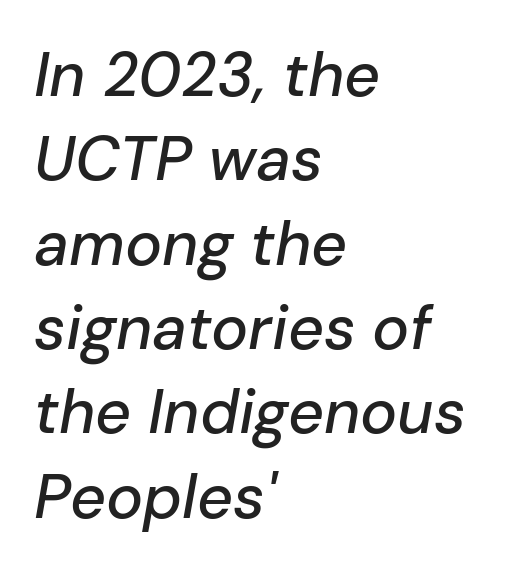
The image shows 62 px text type, italic (leaning right); set left-aligned, normal line spacing (1.36x), normal letter spacing, not underlined; low stroke contrast and a medium x-height.
